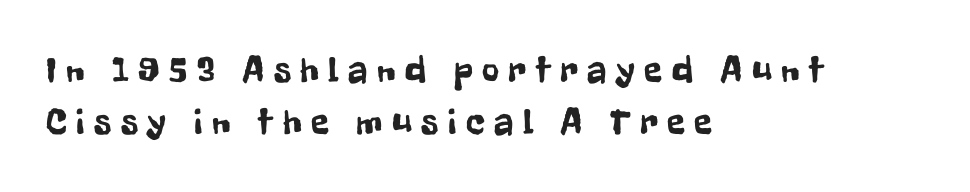
{"serif": "no", "italic": "no", "width": "condensed", "stroke_contrast": "low", "x_height": "medium", "monospaced": "no", "underline": "no", "align": "left", "line_spacing": "normal", "line_spacing_ratio": 1.41, "letter_spacing": "wide", "letter_spacing_em": 0.26, "glyph_px": 37}
